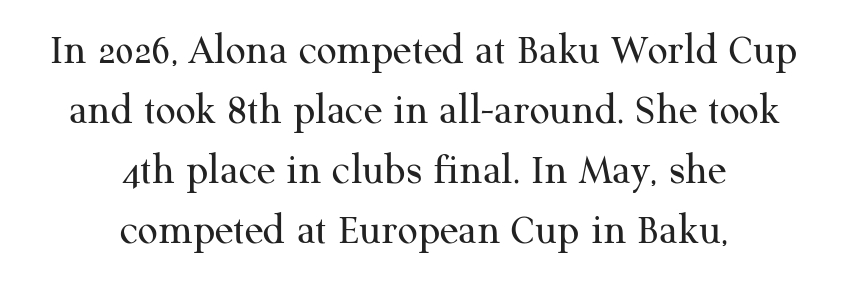
{"serif": "yes", "italic": "no", "bold": "no", "weight": "regular", "width": "normal", "stroke_contrast": "medium", "x_height": "medium", "monospaced": "no", "underline": "no", "align": "center", "line_spacing": "normal", "line_spacing_ratio": 1.36, "letter_spacing": "normal", "letter_spacing_em": 0.0, "glyph_px": 44}
